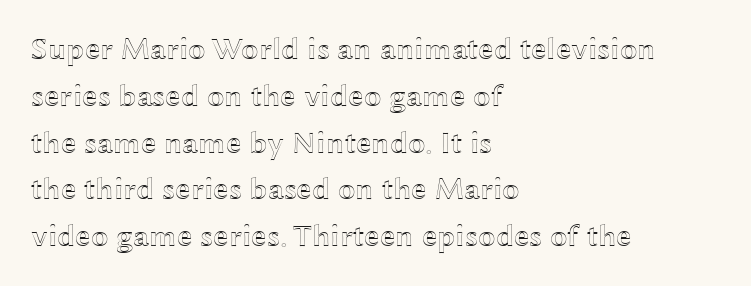
This is roman type, the default non-slanted kind. The letters advance in unequal steps, a hallmark of proportional type. A clean baseline with only descenders dipping below it. The gaps between neighbouring characters are ordinary and unremarkable.
